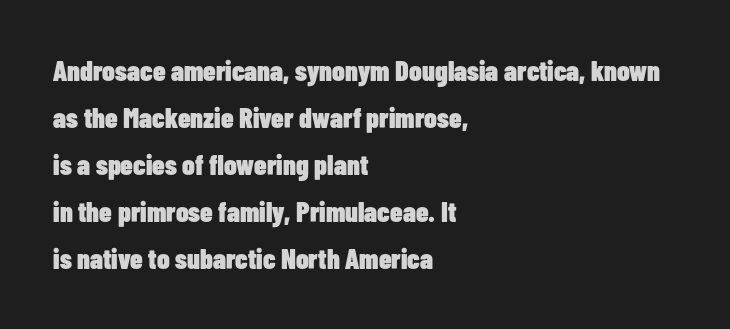
{"serif": "no", "italic": "no", "bold": "yes", "weight": "heavy", "width": "condensed", "stroke_contrast": "low", "x_height": "medium", "monospaced": "no", "underline": "no", "align": "left", "line_spacing": "normal", "line_spacing_ratio": 1.68, "letter_spacing": "normal", "letter_spacing_em": 0.0, "glyph_px": 28}
